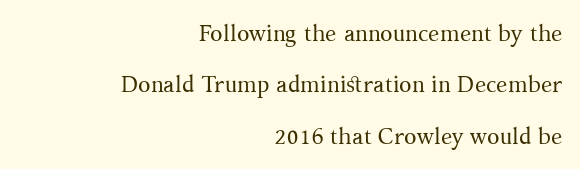
Q: Is the text bold? A: No.
Q: Is the text italic (slanted)? A: No, it is upright.
Q: Is the text underlined? A: No.
Q: How is the paragraph aligned? A: Right-aligned.
Q: Is the spacing between letters normal or unusually wide? A: Normal.
Q: Is the spacing between lines tight, normal or loose? A: Loose.
